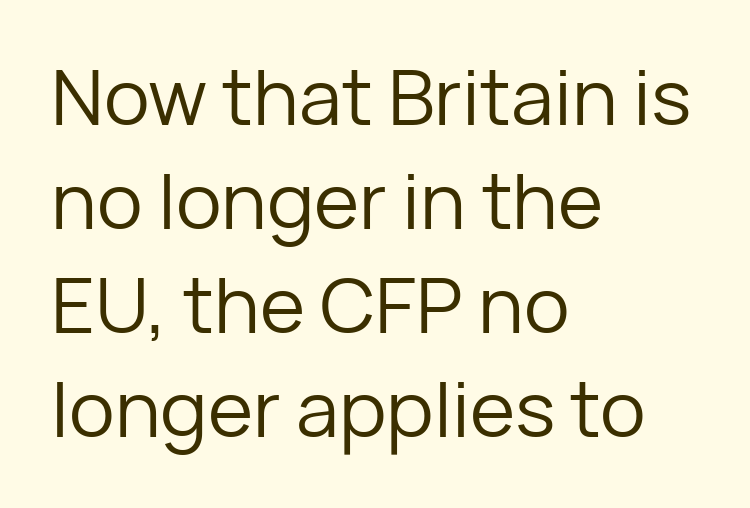
{"serif": "no", "italic": "no", "bold": "no", "weight": "regular", "width": "normal", "stroke_contrast": "low", "x_height": "medium", "monospaced": "no", "underline": "no", "align": "left", "line_spacing": "normal", "line_spacing_ratio": 1.35, "letter_spacing": "normal", "letter_spacing_em": 0.0, "glyph_px": 77}
